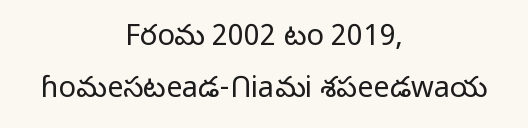
Q: Is the text bold? A: No.
Q: Is the text italic (slanted)? A: No, it is upright.
Q: Is the typeface a serif or a sans-serif typeface? A: Sans-serif.
Q: Is the text underlined? A: No.
Q: How is the paragraph aligned? A: Centered.
Q: Is the spacing between letters normal or unusually wide? A: Normal.
Q: Width (condensed, normal, or wide)? A: Normal.
Q: Stroke contrast? A: Low.
Q: x-height? A: Medium.
Q: Monospaced? A: No.
